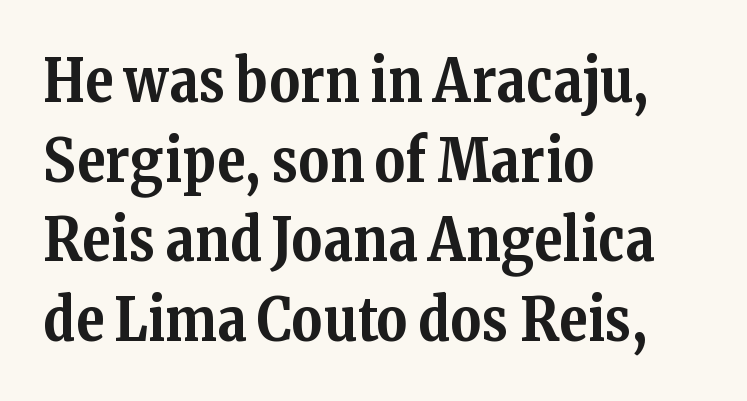
{"serif": "yes", "italic": "no", "bold": "yes", "weight": "bold", "width": "normal", "stroke_contrast": "medium", "x_height": "medium", "monospaced": "no", "underline": "no", "align": "left", "line_spacing": "normal", "line_spacing_ratio": 1.35, "letter_spacing": "normal", "letter_spacing_em": 0.0, "glyph_px": 59}
